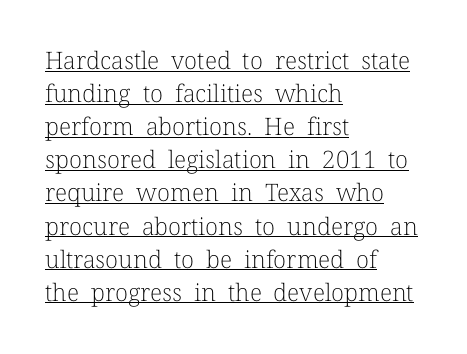
Q: Is the text bold? A: No.
Q: Is the text italic (slanted)? A: No, it is upright.
Q: Is the text underlined? A: Yes.
Q: How is the paragraph aligned? A: Left-aligned.
Q: Is the spacing between letters normal or unusually wide? A: Normal.
Q: Is the spacing between lines tight, normal or loose? A: Normal.
